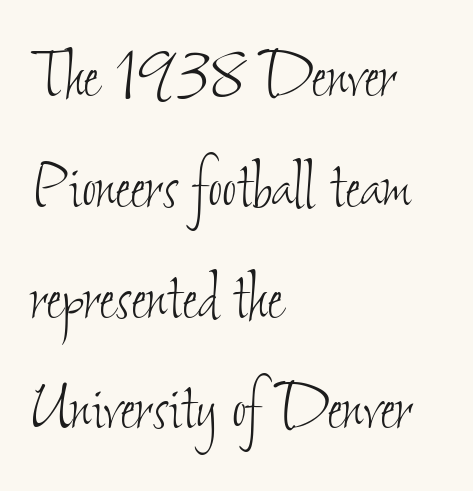
Descenders are the only things crossing below the line. The paragraph has a hard left edge and a soft right edge. Heft: none added — not bold. Tracking value appears to be zero — textbook default spacing.
